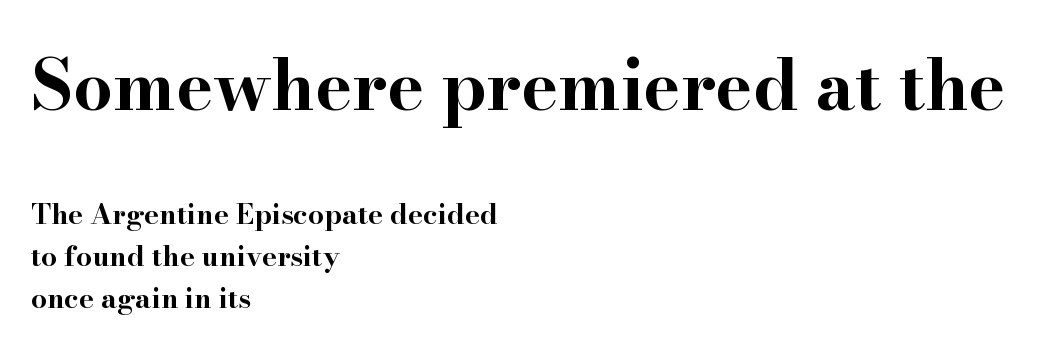
Q: Is the text bold? A: Yes.
Q: Is the text italic (slanted)? A: No, it is upright.
Q: Is the typeface a serif or a sans-serif typeface? A: Serif.
Q: Is the text underlined? A: No.
Q: How is the paragraph aligned? A: Left-aligned.
Q: Is the spacing between letters normal or unusually wide? A: Normal.
Q: Is the spacing between lines tight, normal or loose? A: Normal.
Q: Which block of text is set in a larger size, the first (top) or the second (bottom)? A: The first (top) one.
Q: Width (condensed, normal, or wide)? A: Wide.
Q: Stroke contrast? A: High.
Q: x-height? A: Small.
Q: Monospaced? A: No.
